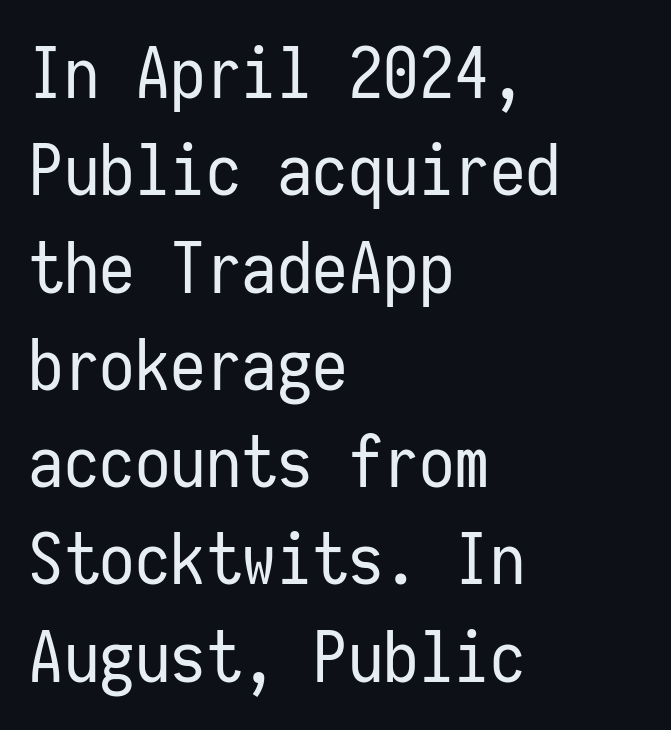
The weight would be labelled regular, book, light, or lighter still. Ordinary non-slanted type is in use. The passage is arranged the way most books set body copy — flush left. Caption: standard tracking, unaltered.
